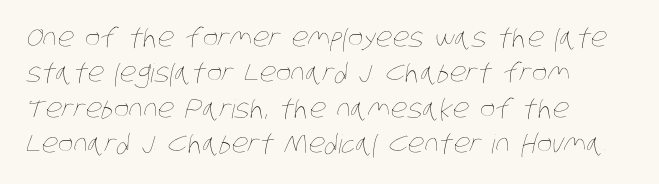
The image shows 26 px text type; set left-aligned, normal line spacing (1.36x), normal letter spacing, not underlined.
